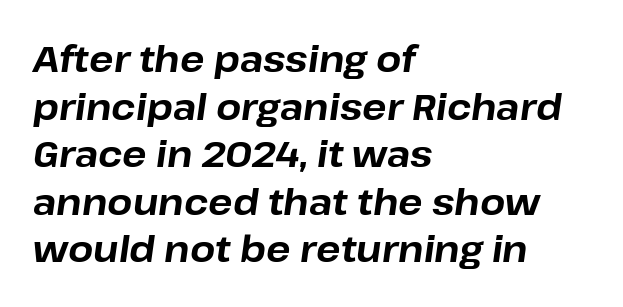
Just letters on the line, the space beneath them empty. The leading is moderate, giving the passage an even texture. When letters slant like this, we call the style italic. Thick stems and heavy bowls — unmistakably bold. Is this a fixed-width face? No — the glyphs have proportional, varying widths. What stands out about the letter spacing? Nothing — it is the standard amount.
